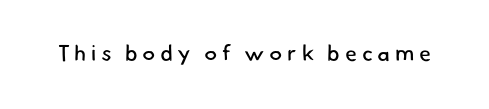
{"bold": "no", "underline": "no", "letter_spacing": "wide", "letter_spacing_em": 0.21, "glyph_px": 22}
